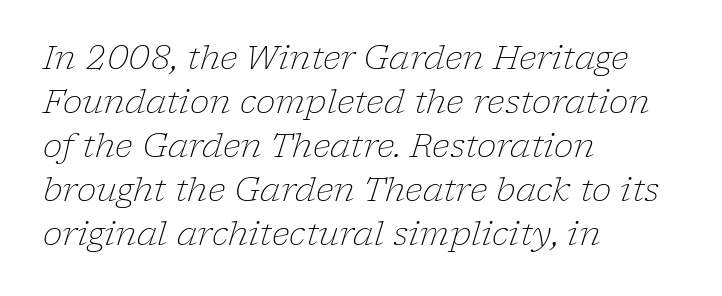
The image shows 33 px light serif type, italic (leaning right); set left-aligned, normal line spacing (1.33x), normal letter spacing, not underlined; low stroke contrast and a medium x-height.
